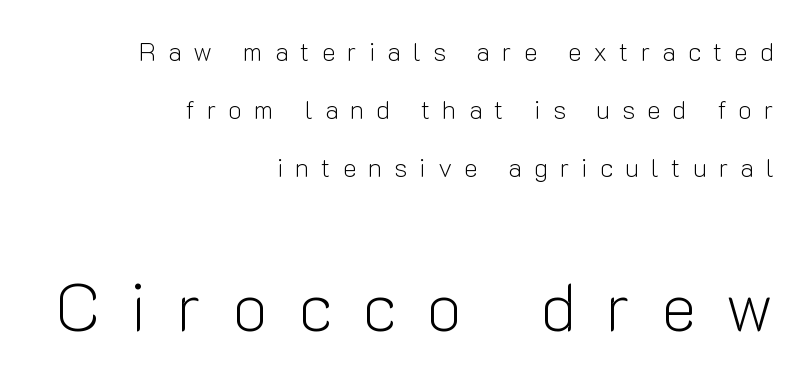
The image shows 66 px light sans-serif type, upright; set right-aligned, loose line spacing (2.24x), unusually wide letter spacing (+0.46 em), not underlined; the second (bottom) block is 2.54x larger; low stroke contrast and a medium x-height.
